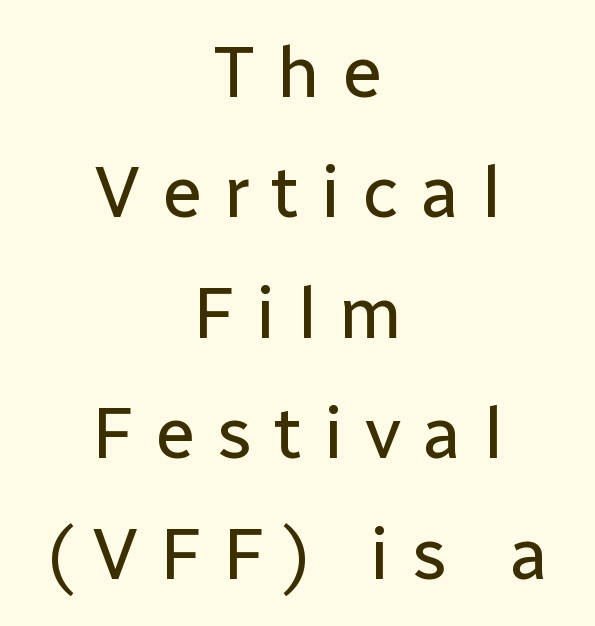
The image shows 73 px regular-weight sans-serif type, upright; set centered, normal line spacing (1.65x), unusually wide letter spacing (+0.29 em), not underlined; low stroke contrast and a medium x-height.
